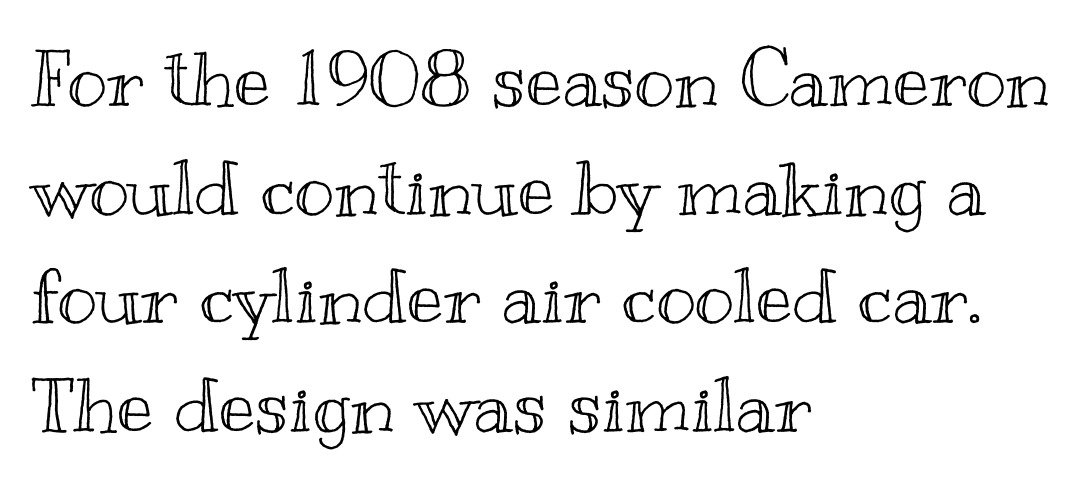
{"italic": "no", "width": "wide", "x_height": "small", "monospaced": "no", "underline": "no", "align": "left", "line_spacing": "normal", "line_spacing_ratio": 1.43, "letter_spacing": "normal", "letter_spacing_em": 0.0, "glyph_px": 76}
